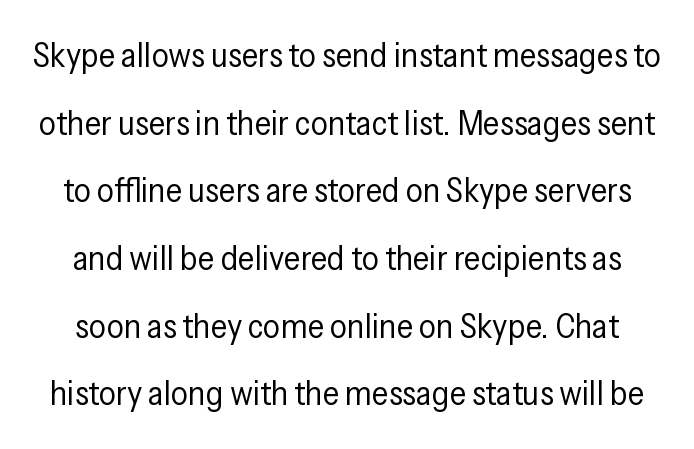
Q: Is the text bold? A: No.
Q: Is the text italic (slanted)? A: No, it is upright.
Q: Is the typeface a serif or a sans-serif typeface? A: Sans-serif.
Q: Is the text underlined? A: No.
Q: Is the spacing between letters normal or unusually wide? A: Normal.
Q: Is the spacing between lines tight, normal or loose? A: Loose.
Q: Width (condensed, normal, or wide)? A: Condensed.
Q: Stroke contrast? A: Low.
Q: x-height? A: Medium.
Q: Monospaced? A: No.
